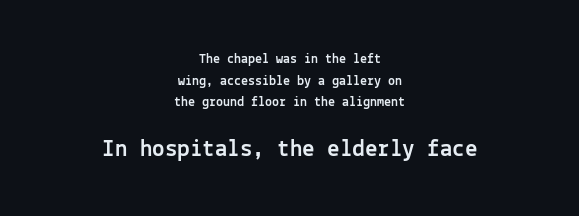
The image shows 25 px text type, upright; set centered, normal line spacing (1.55x), normal letter spacing, not underlined; the second (bottom) block is 1.79x larger.
